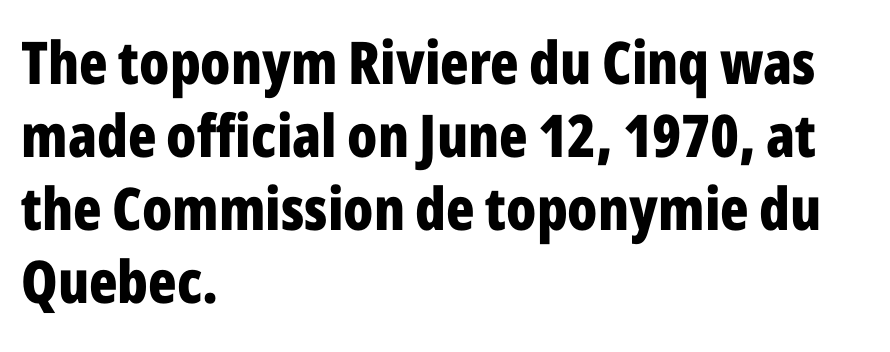
The image shows 59 px bold, condensed sans-serif type, upright; set left-aligned, line spacing 1.24x, normal letter spacing, not underlined; low stroke contrast and a medium x-height.
